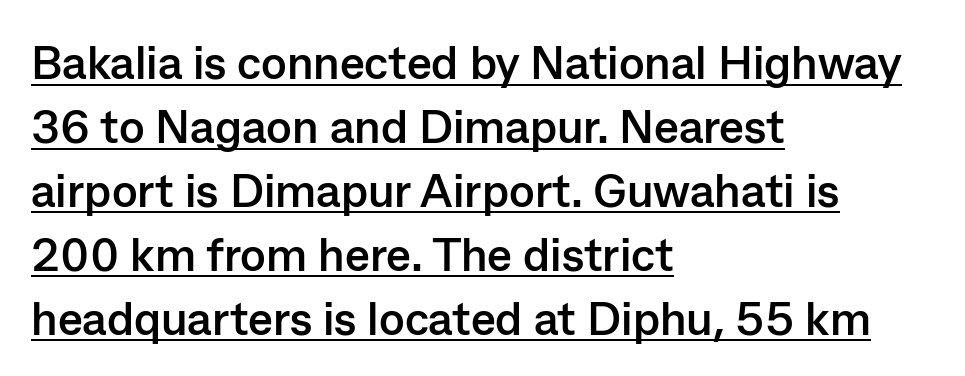
Q: Is the text bold? A: Yes.
Q: Is the text italic (slanted)? A: No, it is upright.
Q: Is the typeface a serif or a sans-serif typeface? A: Sans-serif.
Q: Is the text underlined? A: Yes.
Q: How is the paragraph aligned? A: Left-aligned.
Q: Is the spacing between letters normal or unusually wide? A: Normal.
Q: Is the spacing between lines tight, normal or loose? A: Normal.
Q: Width (condensed, normal, or wide)? A: Normal.
Q: Stroke contrast? A: Low.
Q: x-height? A: Medium.
Q: Monospaced? A: No.
